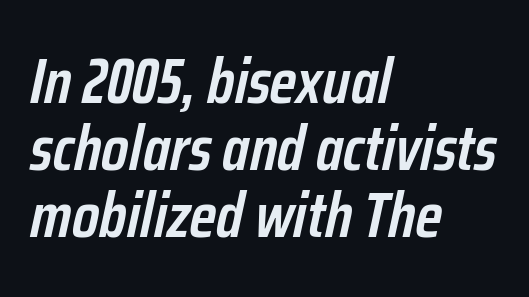
Q: Is the text bold? A: Semi-bold.
Q: Is the text italic (slanted)? A: Yes, it leans right by about 12 degrees.
Q: Is the text underlined? A: No.
Q: How is the paragraph aligned? A: Left-aligned.
Q: Is the spacing between letters normal or unusually wide? A: Normal.
Q: Is the spacing between lines tight, normal or loose? A: Tight.
Q: Width (condensed, normal, or wide)? A: Condensed.
Q: Stroke contrast? A: Low.
Q: x-height? A: Medium.
Q: Monospaced? A: No.
